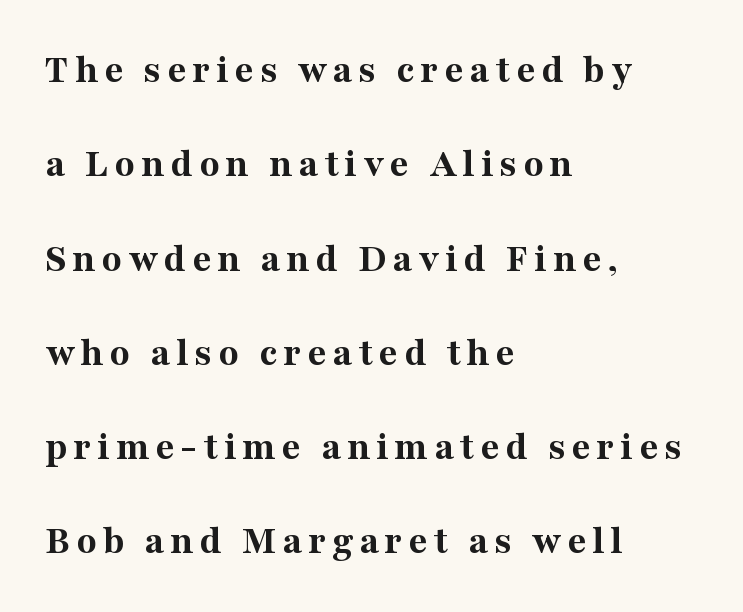
Q: Is the text bold? A: Yes.
Q: Is the text italic (slanted)? A: No, it is upright.
Q: Is the typeface a serif or a sans-serif typeface? A: Serif.
Q: Is the text underlined? A: No.
Q: How is the paragraph aligned? A: Left-aligned.
Q: Is the spacing between lines tight, normal or loose? A: Loose.
Q: Width (condensed, normal, or wide)? A: Normal.
Q: Stroke contrast? A: Medium.
Q: x-height? A: Medium.
Q: Monospaced? A: No.
